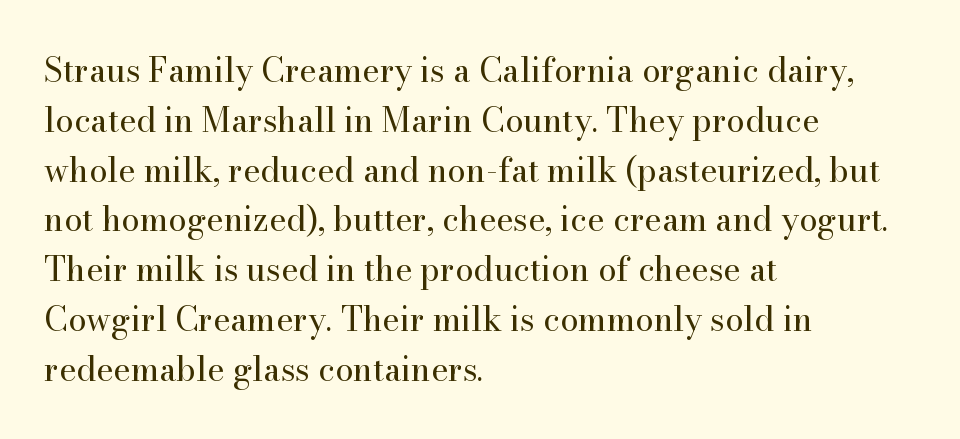
Q: Is the text bold? A: No.
Q: Is the text italic (slanted)? A: No, it is upright.
Q: Is the typeface a serif or a sans-serif typeface? A: Serif.
Q: Is the text underlined? A: No.
Q: How is the paragraph aligned? A: Left-aligned.
Q: Is the spacing between letters normal or unusually wide? A: Normal.
Q: Is the spacing between lines tight, normal or loose? A: Normal.
Q: Width (condensed, normal, or wide)? A: Normal.
Q: Stroke contrast? A: High.
Q: x-height? A: Small.
Q: Monospaced? A: No.
